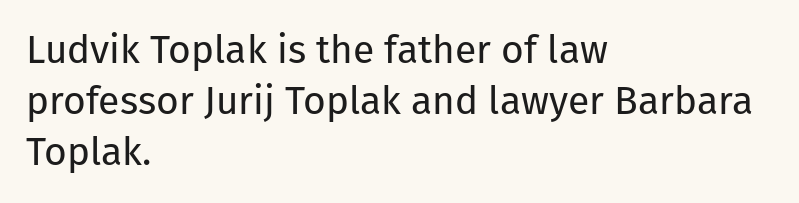
Q: Is the text bold? A: No.
Q: Is the text italic (slanted)? A: No, it is upright.
Q: Is the typeface a serif or a sans-serif typeface? A: Sans-serif.
Q: Is the text underlined? A: No.
Q: How is the paragraph aligned? A: Left-aligned.
Q: Is the spacing between letters normal or unusually wide? A: Normal.
Q: Is the spacing between lines tight, normal or loose? A: Normal.
Q: Width (condensed, normal, or wide)? A: Normal.
Q: Stroke contrast? A: Low.
Q: x-height? A: Medium.
Q: Monospaced? A: No.
